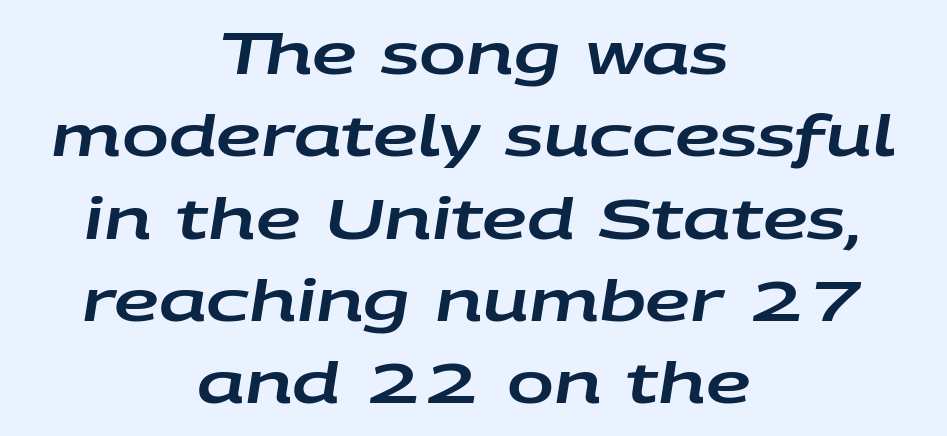
How are the letters spaced? Ordinarily, with no added tracking. Anything drawn beneath the words? Only blank space. Does the leading feel generous? No, just average. The typesetter chose a symmetrical, centered arrangement here. It's the slanting kind of type. Proportional: the letters do not fall into vertical columns.
